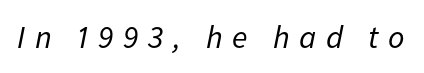
Q: Is the text bold? A: No.
Q: Is the text italic (slanted)? A: Yes, it leans right by about 11 degrees.
Q: Is the text underlined? A: No.
Q: Is the spacing between letters normal or unusually wide? A: Unusually wide.
Q: Width (condensed, normal, or wide)? A: Normal.
Q: Stroke contrast? A: Low.
Q: x-height? A: Medium.
Q: Monospaced? A: No.
